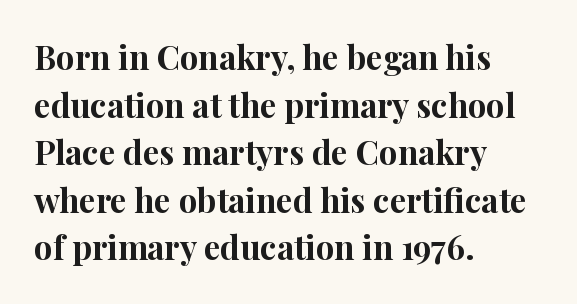
{"serif": "yes", "italic": "no", "bold": "yes", "weight": "bold", "width": "normal", "stroke_contrast": "high", "x_height": "medium", "monospaced": "no", "underline": "no", "align": "left", "line_spacing": "normal", "line_spacing_ratio": 1.44, "letter_spacing": "normal", "letter_spacing_em": 0.0, "glyph_px": 33}
